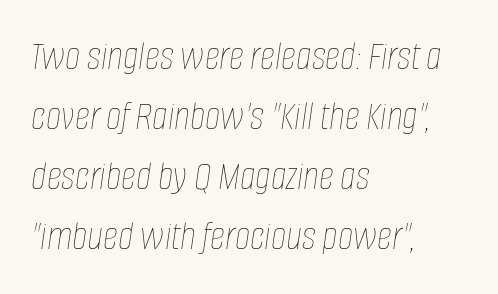
{"italic": "yes", "lean": "right", "slant_degrees": 8, "bold": "no", "weight": "thin", "width": "condensed", "stroke_contrast": "low", "x_height": "large", "monospaced": "no", "underline": "no", "align": "left", "line_spacing": "normal", "line_spacing_ratio": 1.43, "letter_spacing": "normal", "letter_spacing_em": 0.0, "glyph_px": 42}
